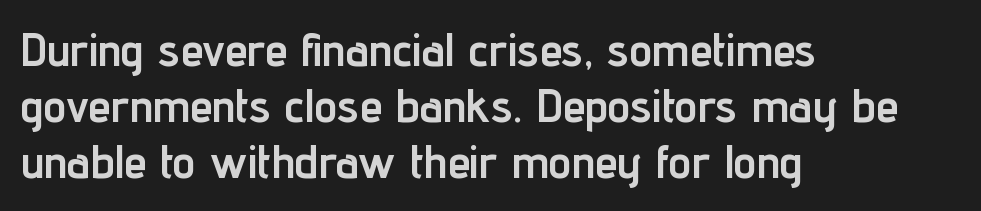
Font category for this specimen: sans-serif. Designer's note — italics off, roman on. The words here are not underlined. Note the varied advance widths — an 'i' is clearly narrower than an 'm'. The line texture is even and compact thanks to regular tracking.
